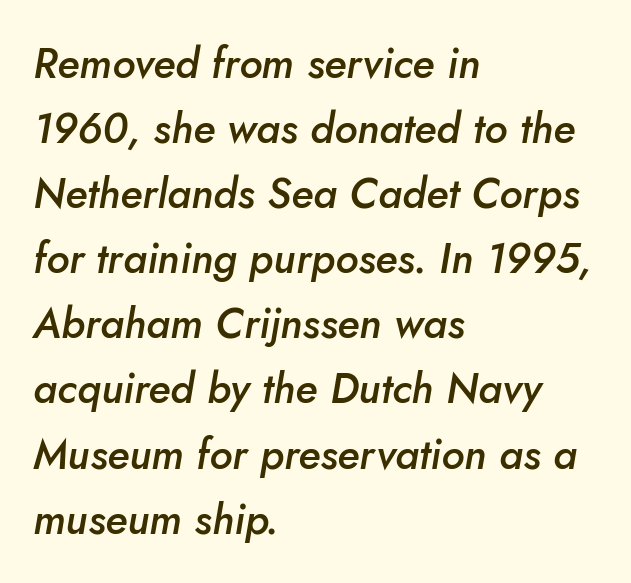
Each letter keeps its own natural width here, so spacing adapts to shape. This rendering leaves character spacing at its baseline value. Which margin do the lines hug? The left one — the right edge is uneven. Firm but not heavy-handed strokes: this text is semibold. If you measured baseline to baseline, you'd find a middling distance. Style check: oblique.
